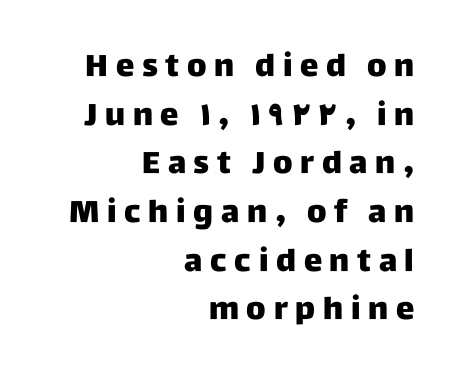
Q: Is the text italic (slanted)? A: No, it is upright.
Q: Is the typeface a serif or a sans-serif typeface? A: Sans-serif.
Q: Is the text underlined? A: No.
Q: How is the paragraph aligned? A: Right-aligned.
Q: Is the spacing between letters normal or unusually wide? A: Unusually wide.
Q: Is the spacing between lines tight, normal or loose? A: Normal.
Q: Width (condensed, normal, or wide)? A: Normal.
Q: Stroke contrast? A: Low.
Q: x-height? A: Large.
Q: Monospaced? A: No.
